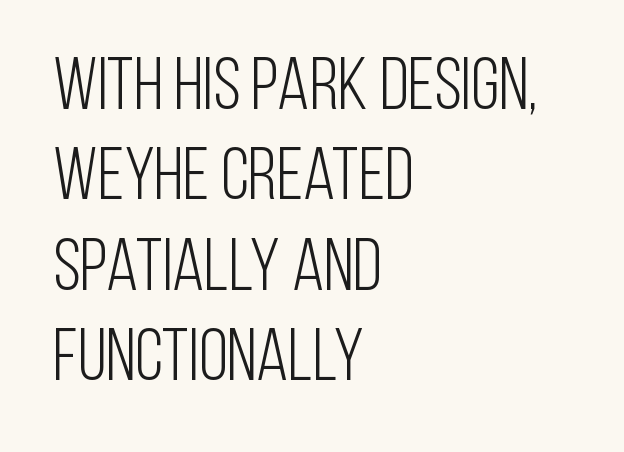
{"serif": "no", "italic": "no", "bold": "no", "weight": "light", "width": "condensed", "stroke_contrast": "low", "x_height": "large", "monospaced": "no", "underline": "no", "align": "left", "line_spacing_ratio": 1.22, "letter_spacing": "normal", "letter_spacing_em": 0.0, "glyph_px": 74}
